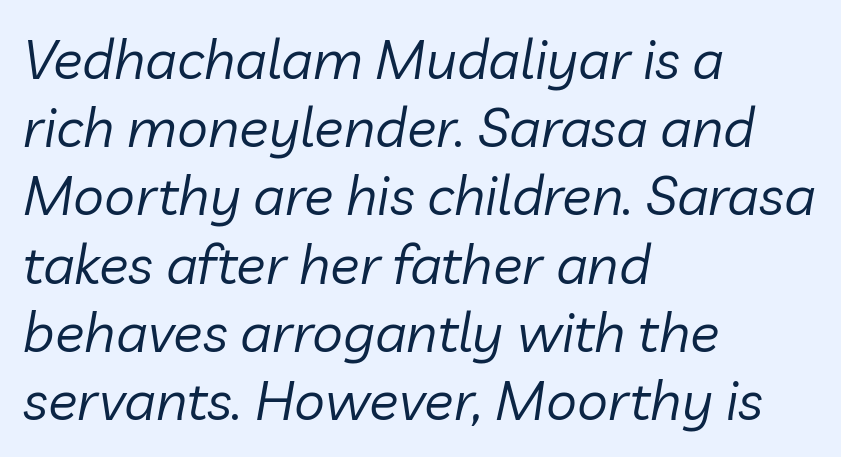
{"italic": "yes", "lean": "right", "slant_degrees": 10, "bold": "no", "weight": "regular", "width": "normal", "stroke_contrast": "low", "x_height": "medium", "monospaced": "no", "underline": "no", "align": "left", "line_spacing_ratio": 1.24, "letter_spacing": "normal", "letter_spacing_em": 0.0, "glyph_px": 55}
